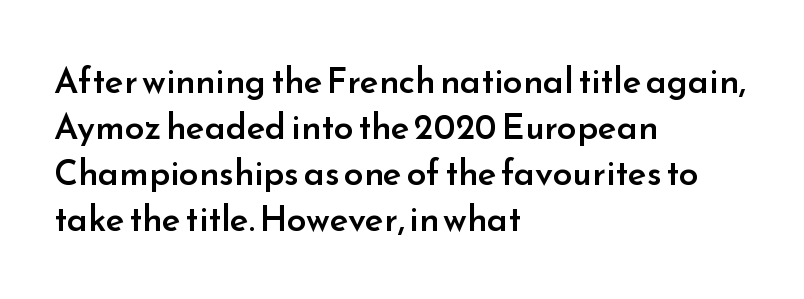
Q: Is the text bold? A: Semi-bold.
Q: Is the text italic (slanted)? A: No, it is upright.
Q: Is the typeface a serif or a sans-serif typeface? A: Sans-serif.
Q: Is the text underlined? A: No.
Q: How is the paragraph aligned? A: Left-aligned.
Q: Is the spacing between letters normal or unusually wide? A: Normal.
Q: Is the spacing between lines tight, normal or loose? A: Normal.
Q: Width (condensed, normal, or wide)? A: Normal.
Q: Stroke contrast? A: Low.
Q: x-height? A: Small.
Q: Monospaced? A: No.
